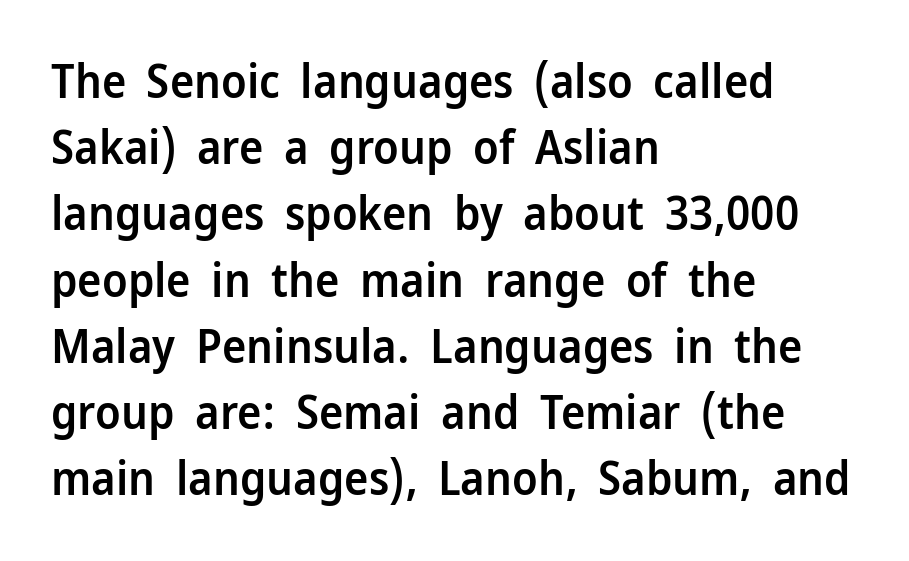
Q: Is the text bold? A: Semi-bold.
Q: Is the text italic (slanted)? A: No, it is upright.
Q: Is the typeface a serif or a sans-serif typeface? A: Sans-serif.
Q: Is the text underlined? A: No.
Q: How is the paragraph aligned? A: Left-aligned.
Q: Is the spacing between letters normal or unusually wide? A: Normal.
Q: Is the spacing between lines tight, normal or loose? A: Normal.
Q: Width (condensed, normal, or wide)? A: Normal.
Q: Stroke contrast? A: Low.
Q: x-height? A: Medium.
Q: Monospaced? A: No.
